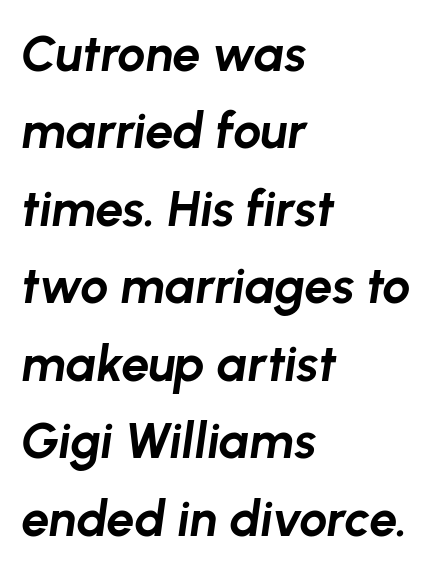
Q: Is the text bold? A: Yes.
Q: Is the text italic (slanted)? A: Yes, it leans right by about 8 degrees.
Q: Is the text underlined? A: No.
Q: How is the paragraph aligned? A: Left-aligned.
Q: Is the spacing between letters normal or unusually wide? A: Normal.
Q: Is the spacing between lines tight, normal or loose? A: Normal.
Q: Width (condensed, normal, or wide)? A: Normal.
Q: Stroke contrast? A: Low.
Q: x-height? A: Medium.
Q: Monospaced? A: No.
